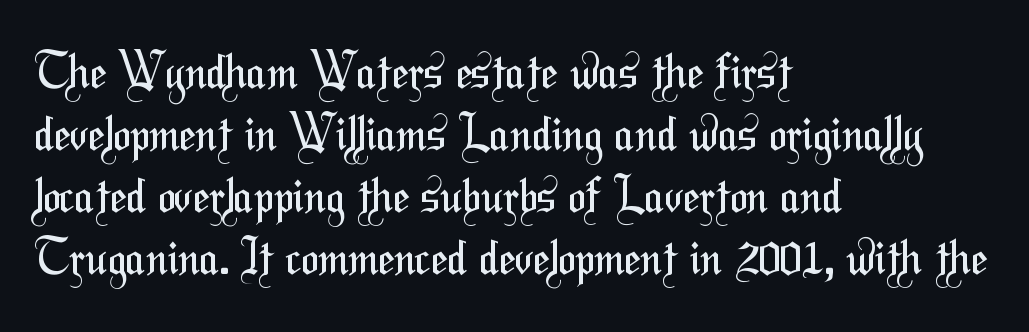
Q: Is the text bold? A: No.
Q: Is the typeface a serif or a sans-serif typeface? A: Sans-serif.
Q: Is the text underlined? A: No.
Q: How is the paragraph aligned? A: Left-aligned.
Q: Is the spacing between letters normal or unusually wide? A: Normal.
Q: Is the spacing between lines tight, normal or loose? A: Normal.
Q: Width (condensed, normal, or wide)? A: Condensed.
Q: Stroke contrast? A: Medium.
Q: x-height? A: Medium.
Q: Monospaced? A: No.
